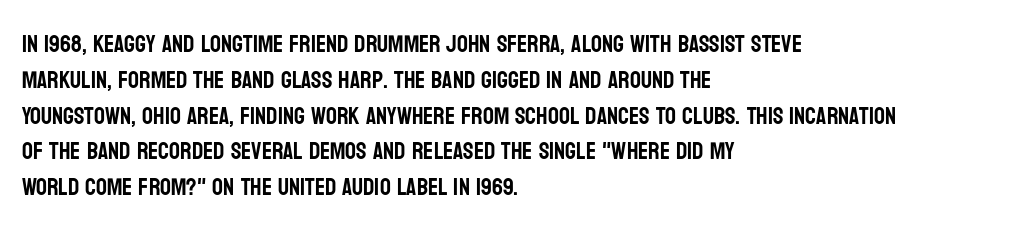
Summary of vertical rhythm: regular, with standard interline spacing. Is the block centered? No — it sits flush against the left margin. Nobody drew a line under any word here. Unlike italic type, these characters show no tilt at all.
